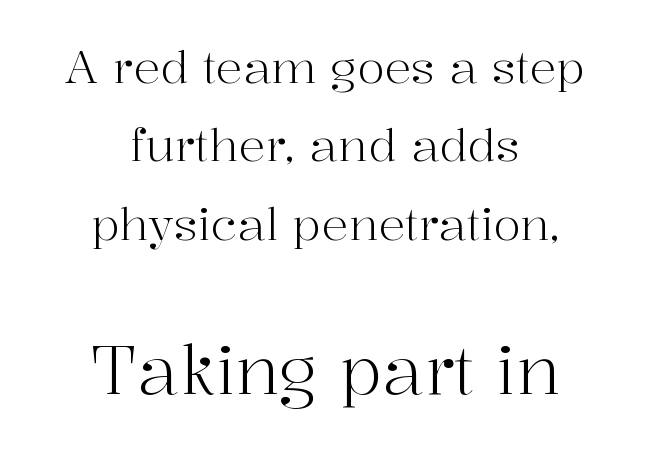
Q: Is the text bold? A: No.
Q: Is the text italic (slanted)? A: No, it is upright.
Q: Is the typeface a serif or a sans-serif typeface? A: Serif.
Q: Is the text underlined? A: No.
Q: How is the paragraph aligned? A: Centered.
Q: Is the spacing between letters normal or unusually wide? A: Normal.
Q: Which block of text is set in a larger size, the first (top) or the second (bottom)? A: The second (bottom) one.
Q: Width (condensed, normal, or wide)? A: Normal.
Q: Stroke contrast? A: High.
Q: x-height? A: Medium.
Q: Monospaced? A: No.
